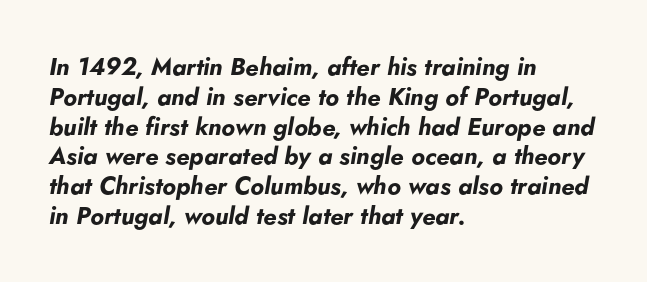
The image shows 24 px bold type, italic (leaning right); set left-aligned, line spacing 1.24x, normal letter spacing, not underlined.
